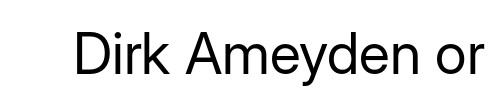
{"serif": "no", "italic": "no", "bold": "no", "weight": "regular", "width": "normal", "stroke_contrast": "low", "x_height": "medium", "monospaced": "no", "underline": "no", "letter_spacing": "normal", "letter_spacing_em": 0.0, "glyph_px": 57}
